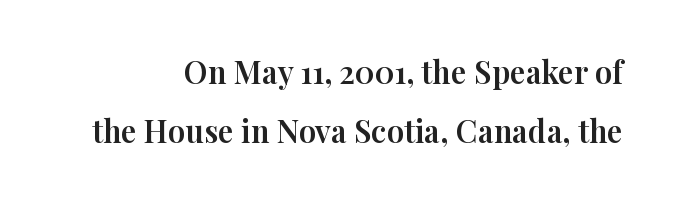
The image shows 31 px serif type, upright; set right-aligned, line spacing 1.89x, normal letter spacing, not underlined; high stroke contrast and a medium x-height.
